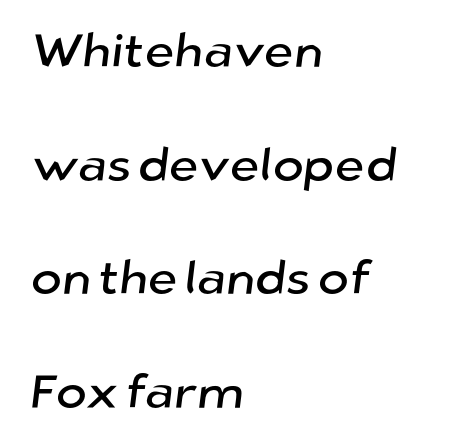
The strip under each line holds only bare page. This rendering uses left alignment, leaving the right contour irregular. Default kerning and tracking; the words read as compact shapes. The glyphs in this specimen are sans serif. How would I describe the line gaps? Wide and relaxed.
